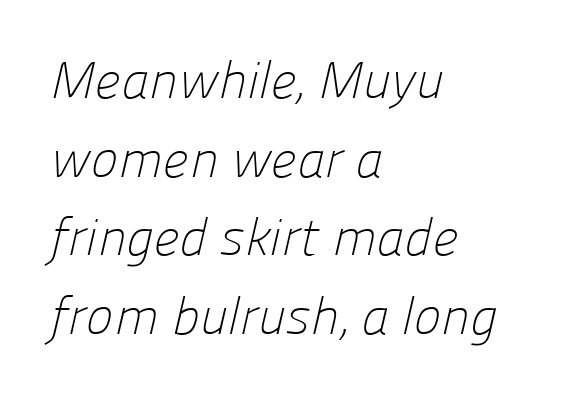
Q: Is the text bold? A: No.
Q: Is the typeface a serif or a sans-serif typeface? A: Sans-serif.
Q: Is the text underlined? A: No.
Q: How is the paragraph aligned? A: Left-aligned.
Q: Is the spacing between letters normal or unusually wide? A: Normal.
Q: Is the spacing between lines tight, normal or loose? A: Normal.
Q: Width (condensed, normal, or wide)? A: Normal.
Q: Stroke contrast? A: Low.
Q: x-height? A: Medium.
Q: Monospaced? A: No.
